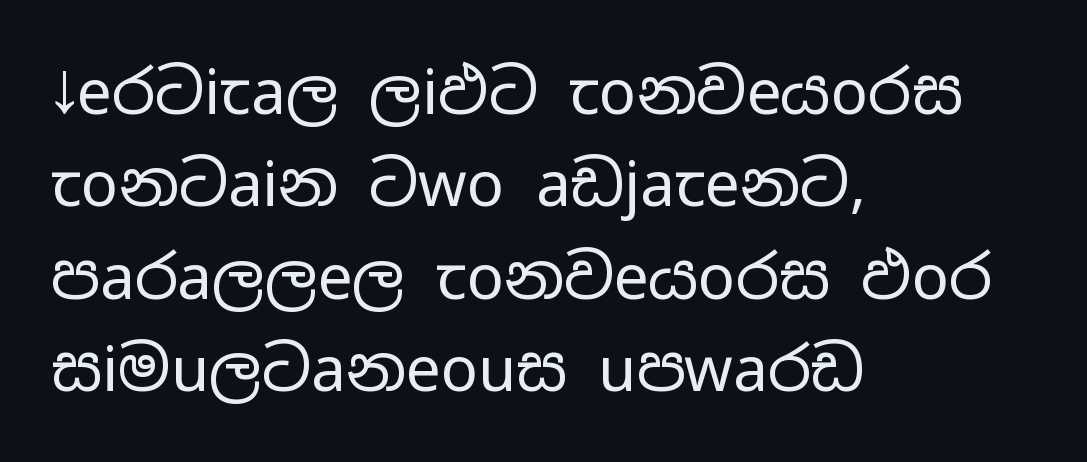
{"serif": "no", "italic": "no", "bold": "no", "weight": "regular", "width": "wide", "stroke_contrast": "low", "x_height": "medium", "monospaced": "no", "underline": "no", "align": "left", "line_spacing": "normal", "line_spacing_ratio": 1.49, "letter_spacing": "normal", "letter_spacing_em": 0.0, "glyph_px": 62}
